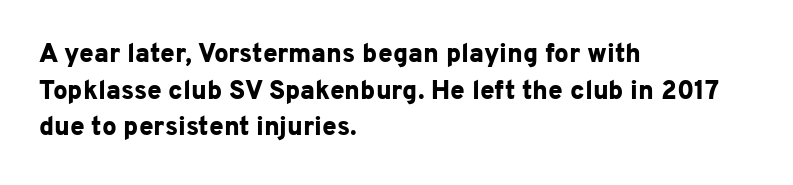
Q: Is the text bold? A: Yes.
Q: Is the text italic (slanted)? A: No, it is upright.
Q: Is the text underlined? A: No.
Q: How is the paragraph aligned? A: Left-aligned.
Q: Is the spacing between letters normal or unusually wide? A: Normal.
Q: Is the spacing between lines tight, normal or loose? A: Normal.
